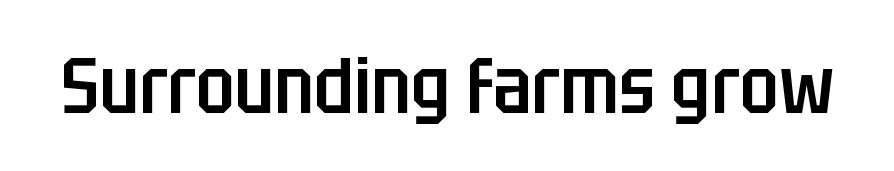
The image shows 79 px semibold, condensed sans-serif type, upright; set normal letter spacing, not underlined; low stroke contrast and a large x-height.
